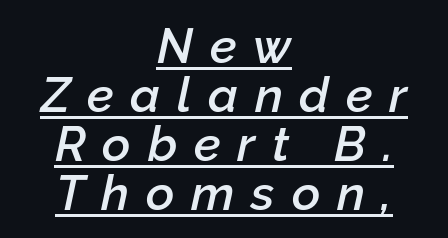
The font's italic variant was chosen for this text. Emphasis by weight is partial: semibold. This sample trades vertical openness for compactness between lines. Compared with a flush-left layout, this one balances lines on the center instead. Compared with undecorated copy, this sample adds a rule below the words.
